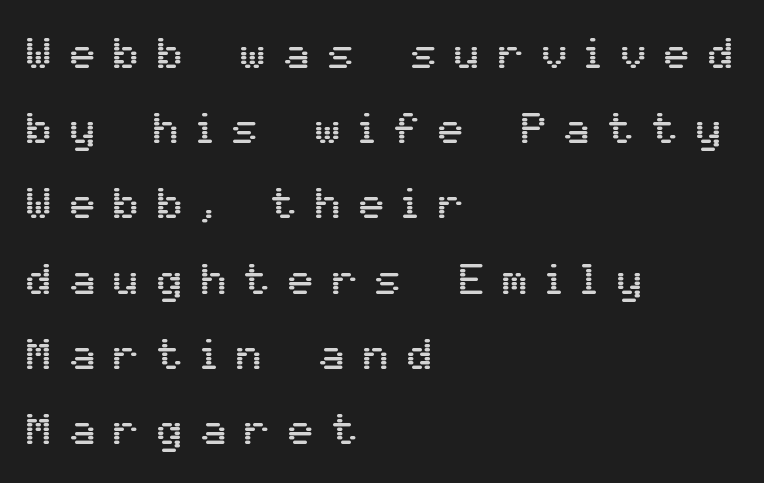
{"serif": "no", "italic": "no", "width": "normal", "stroke_contrast": "medium", "x_height": "medium", "monospaced": "no", "underline": "no", "align": "left", "line_spacing_ratio": 1.79, "letter_spacing": "wide", "letter_spacing_em": 0.44, "glyph_px": 42}
